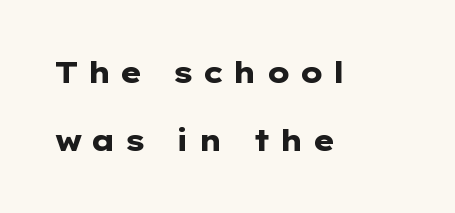
{"serif": "no", "italic": "no", "bold": "yes", "weight": "heavy", "width": "wide", "stroke_contrast": "low", "x_height": "medium", "monospaced": "no", "underline": "no", "align": "left", "line_spacing": "loose", "line_spacing_ratio": 2.34, "letter_spacing": "wide", "letter_spacing_em": 0.29, "glyph_px": 29}
